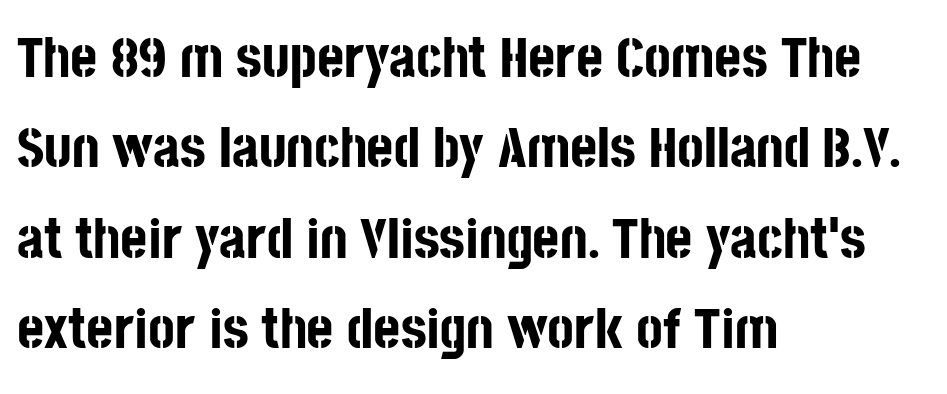
The image shows 58 px bold, condensed sans-serif type, upright; set left-aligned, normal line spacing (1.56x), normal letter spacing, not underlined; low stroke contrast and a large x-height.
